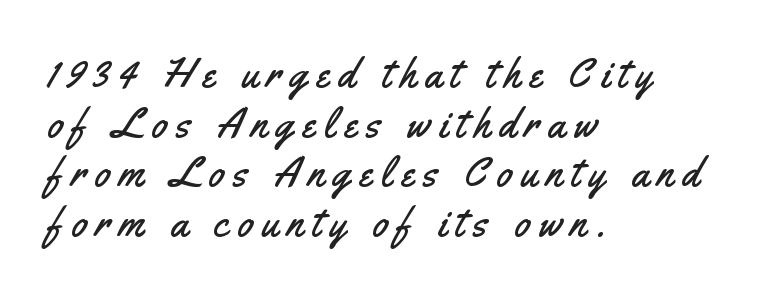
{"serif": "no", "width": "condensed", "stroke_contrast": "medium", "x_height": "small", "monospaced": "no", "underline": "no", "align": "left", "line_spacing_ratio": 1.21, "letter_spacing": "wide", "letter_spacing_em": 0.22, "glyph_px": 41}
